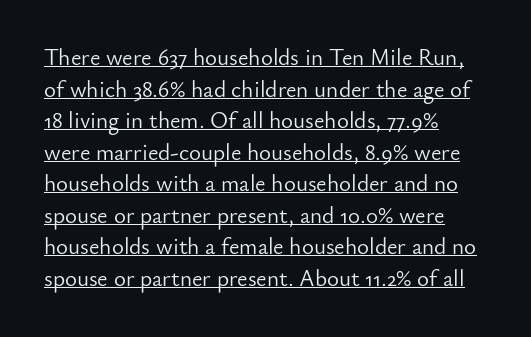
The image shows 23 px text type, upright; set left-aligned, normal line spacing (1.37x), normal letter spacing, underlined.
